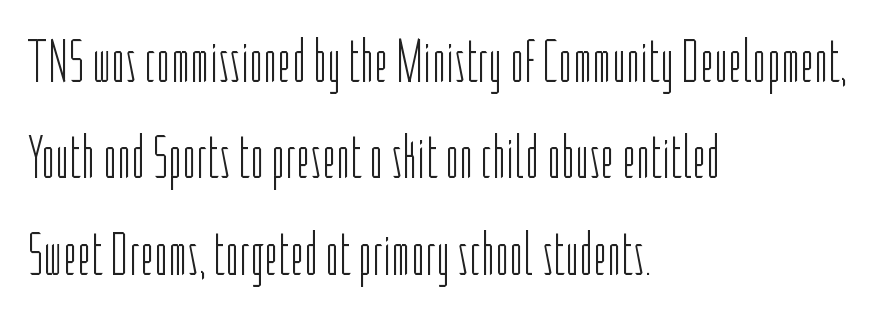
The image shows 61 px light, condensed sans-serif type, upright; set left-aligned, normal line spacing (1.58x), normal letter spacing, not underlined; low stroke contrast and a medium x-height.
